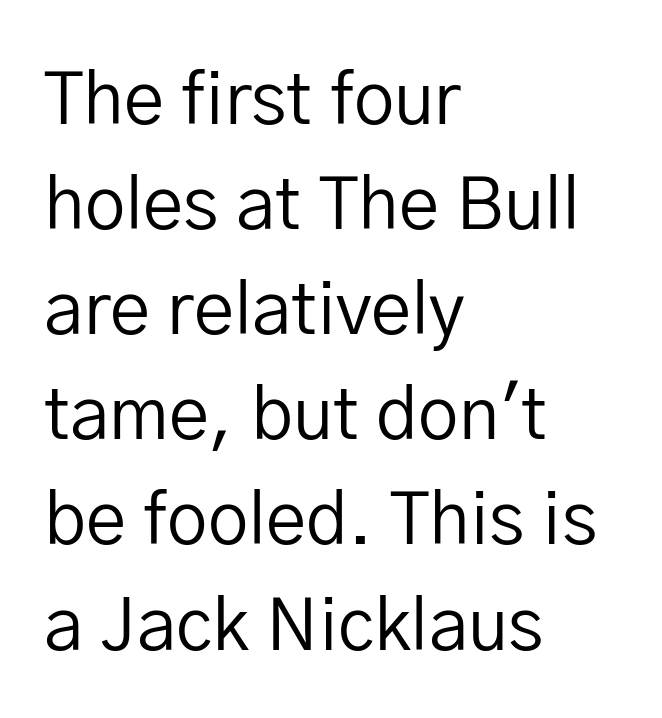
The image shows 72 px regular-weight sans-serif type, upright; set left-aligned, normal line spacing (1.46x), normal letter spacing, not underlined; low stroke contrast and a medium x-height.
